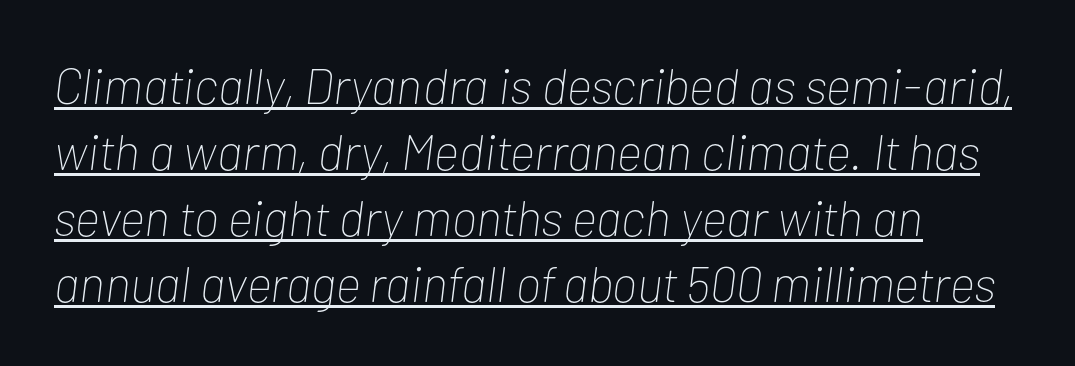
The image shows 50 px thin, condensed type, italic (leaning right); set left-aligned, normal line spacing (1.32x), normal letter spacing, underlined; low stroke contrast and a medium x-height.
